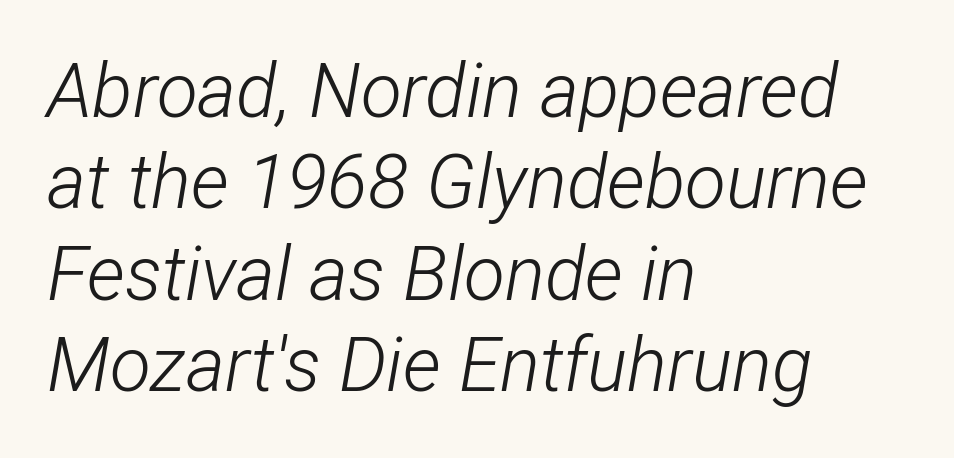
Inter-character spacing is left at the font's built-in metrics. Vertical stems look standard width or narrower in stroke. All the whitespace from short lines collects on the right. Observe the lean: these are italic letterforms. Lines of text with bare space underneath. Each letter keeps its own natural width here, so spacing adapts to shape.
